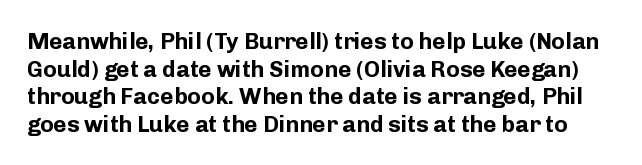
Q: Is the text bold? A: Yes.
Q: Is the text italic (slanted)? A: No, it is upright.
Q: Is the text underlined? A: No.
Q: Is the spacing between letters normal or unusually wide? A: Normal.
